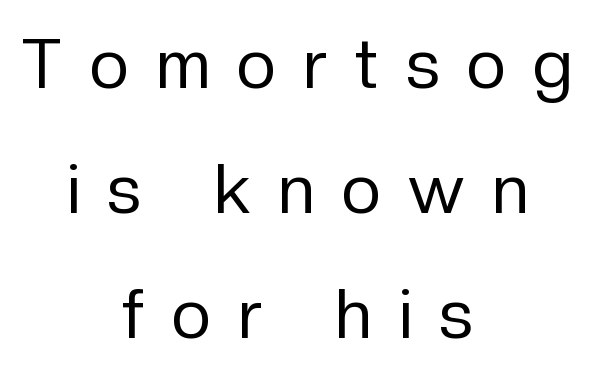
{"serif": "no", "italic": "no", "bold": "no", "weight": "regular", "width": "normal", "stroke_contrast": "low", "x_height": "medium", "monospaced": "no", "underline": "no", "align": "center", "line_spacing_ratio": 1.81, "letter_spacing": "wide", "letter_spacing_em": 0.4, "glyph_px": 69}
